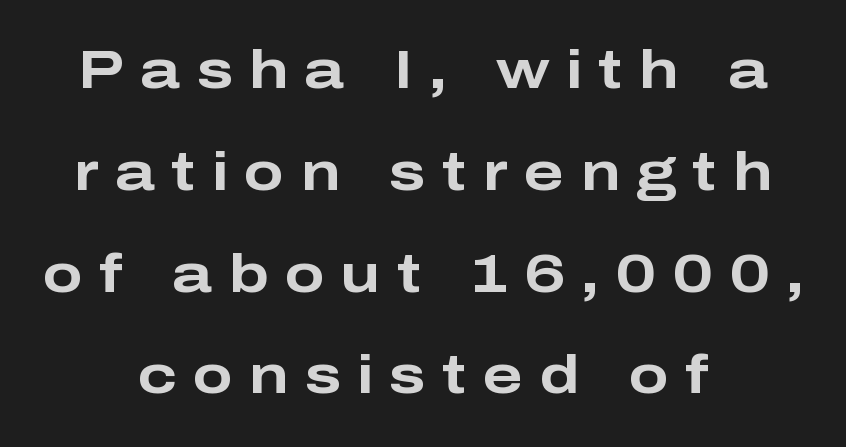
Q: Is the text bold? A: Yes.
Q: Is the text italic (slanted)? A: No, it is upright.
Q: Is the typeface a serif or a sans-serif typeface? A: Sans-serif.
Q: Is the text underlined? A: No.
Q: How is the paragraph aligned? A: Centered.
Q: Is the spacing between letters normal or unusually wide? A: Unusually wide.
Q: Is the spacing between lines tight, normal or loose? A: Loose.
Q: Width (condensed, normal, or wide)? A: Wide.
Q: Stroke contrast? A: Low.
Q: x-height? A: Medium.
Q: Monospaced? A: No.
